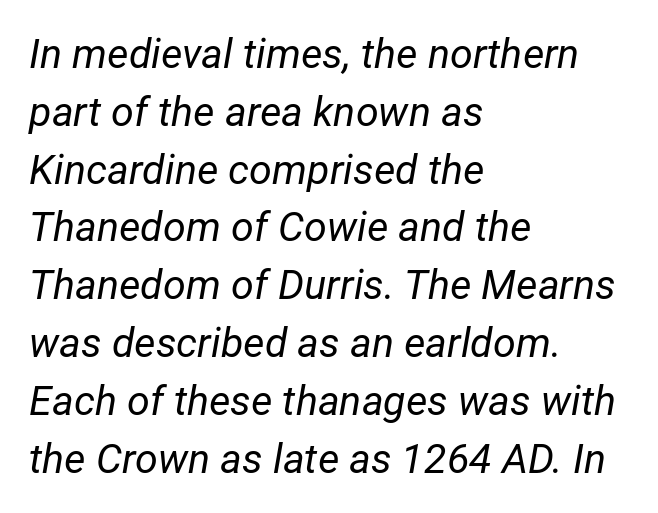
The typesetting does not lean heavy: it is not bold. Proportional: the letters do not fall into vertical columns. Is there much room between lines? A standard amount, neither cramped nor airy. Notice how the passage keeps a crisp vertical edge on the left only. Tracking value appears to be zero — textbook default spacing.
